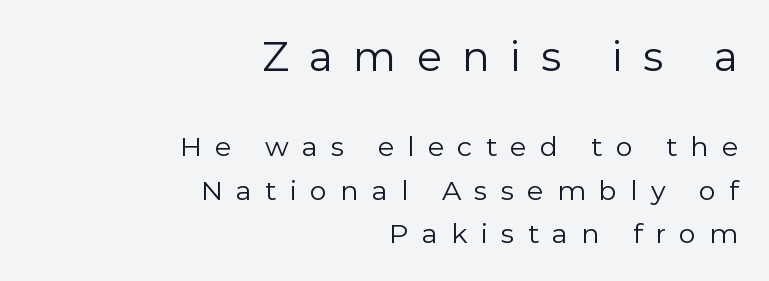
Q: Is the text bold? A: No.
Q: Is the text italic (slanted)? A: No, it is upright.
Q: Is the typeface a serif or a sans-serif typeface? A: Sans-serif.
Q: Is the text underlined? A: No.
Q: How is the paragraph aligned? A: Right-aligned.
Q: Is the spacing between letters normal or unusually wide? A: Unusually wide.
Q: Is the spacing between lines tight, normal or loose? A: Normal.
Q: Which block of text is set in a larger size, the first (top) or the second (bottom)? A: The first (top) one.
Q: Width (condensed, normal, or wide)? A: Normal.
Q: Stroke contrast? A: Low.
Q: x-height? A: Medium.
Q: Monospaced? A: No.
